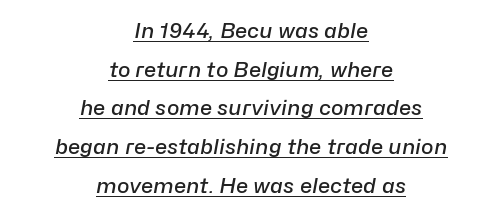
In CSS terms this would be text-align: center. The whole block is typeset with a tilt. No extra tracking has been applied to these lines. The strokes are fattened partway — semibold, not bold.
